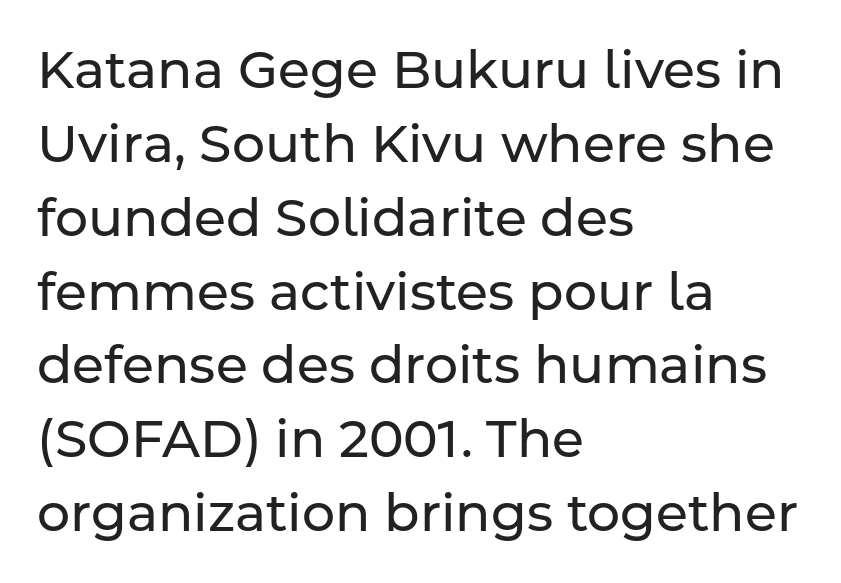
These lines are rendered in a variable-pitch font. In terms of leading, this rendering sits right in the middle. Beneath every word, the page is bare. In terms of posture, this sample is upright. Typographically, this falls in the sans-serif category.
